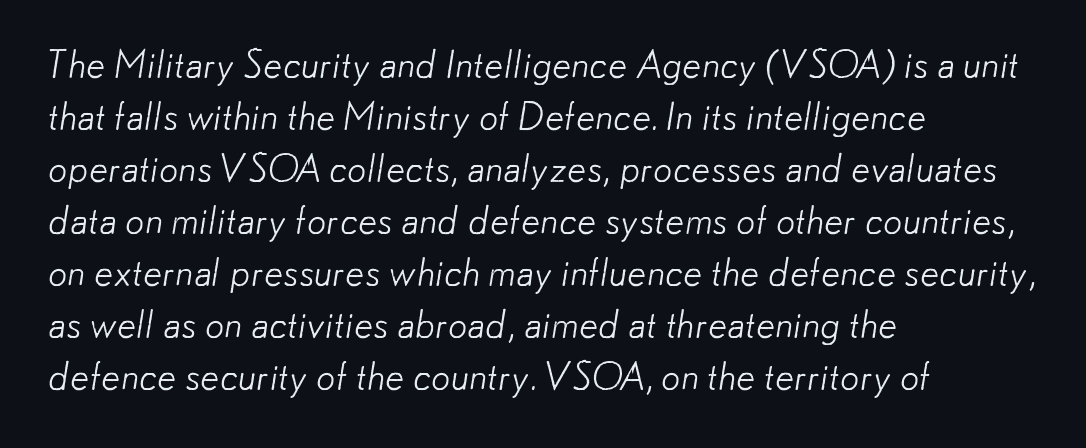
The image shows 38 px light sans-serif type; set left-aligned, normal line spacing (1.37x), normal letter spacing, not underlined; low stroke contrast and a small x-height.
